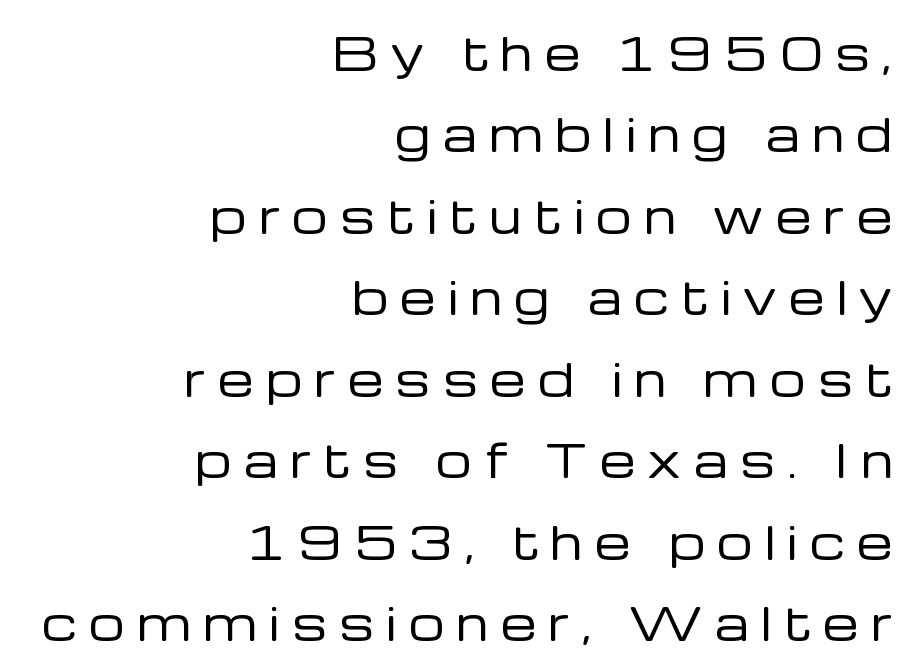
Only glyphs here, with clear space below each row. Ordinary non-slanted type is in use. The passage shown is not bold in any degree. Character widths vary here, with narrow letters taking less room than wide ones. Inter-character spacing is expanded well beyond the font's built-in metrics. The face used here is a sans, in the tradition of grotesques and geometrics.
